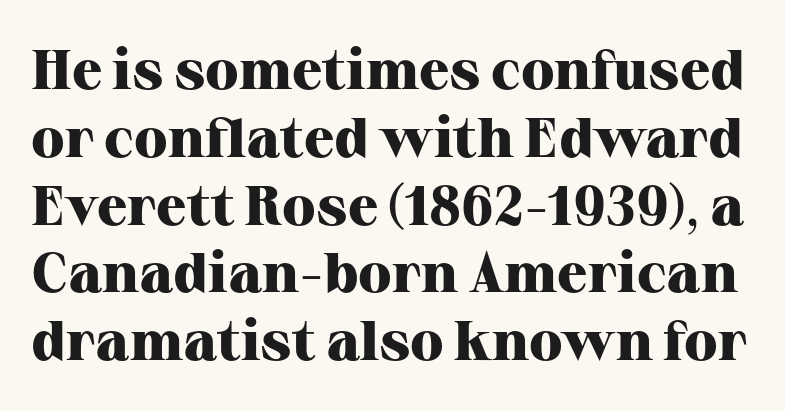
Q: Is the text bold? A: Yes.
Q: Is the text italic (slanted)? A: No, it is upright.
Q: Is the typeface a serif or a sans-serif typeface? A: Serif.
Q: Is the text underlined? A: No.
Q: Is the spacing between letters normal or unusually wide? A: Normal.
Q: Width (condensed, normal, or wide)? A: Normal.
Q: Stroke contrast? A: High.
Q: x-height? A: Medium.
Q: Monospaced? A: No.
